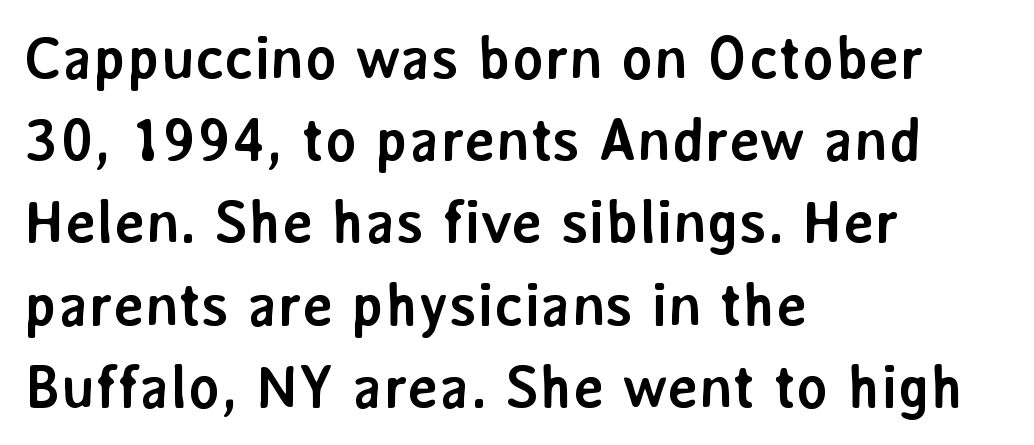
{"serif": "no", "italic": "no", "bold": "yes", "weight": "semibold", "width": "normal", "stroke_contrast": "low", "x_height": "medium", "monospaced": "no", "underline": "no", "align": "left", "line_spacing": "normal", "line_spacing_ratio": 1.37, "letter_spacing": "normal", "letter_spacing_em": 0.0, "glyph_px": 60}
